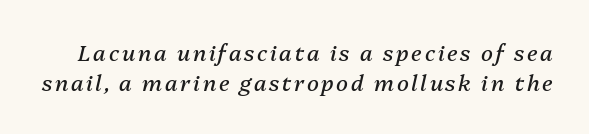
Tall strokes in this sample are angled rather than plumb. Is the stroke heavy? The answer is a plain regular-or-lighter. Each row of text sits above clean, open space. The vertical gap from one line to the next is medium.
